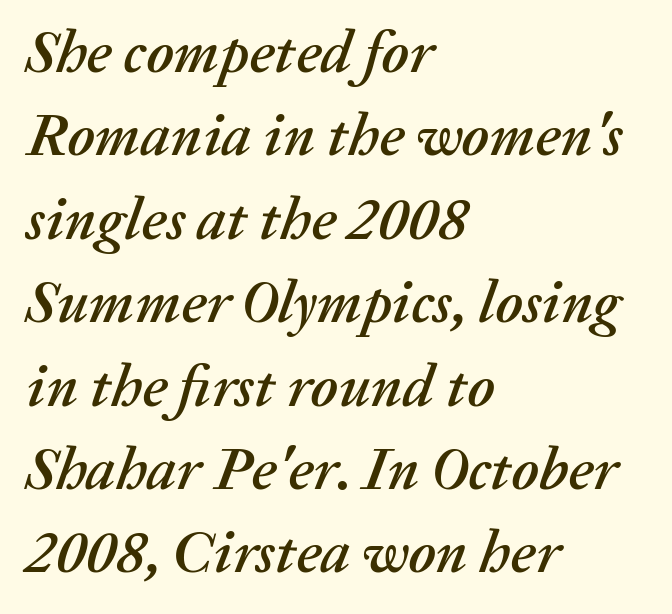
{"italic": "yes", "lean": "right", "slant_degrees": 20, "width": "normal", "stroke_contrast": "medium", "x_height": "medium", "monospaced": "no", "underline": "no", "align": "left", "line_spacing": "normal", "line_spacing_ratio": 1.39, "letter_spacing": "normal", "letter_spacing_em": 0.0, "glyph_px": 60}
